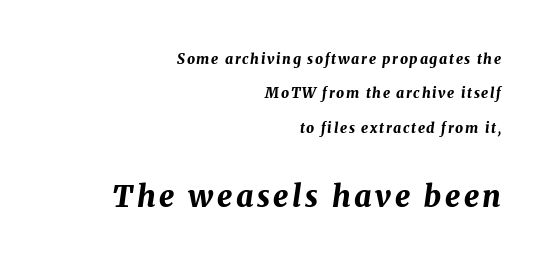
Honestly, there is no underline to notice here at all. Posture: slanted. Block two is the big one; block one sits smaller above it. Teacher's note: observe the even right margin — that is flush-right alignment. Think of a printed novel: that variable character pitch is what you see here. A great deal of white space separates one row of letters from the next.
